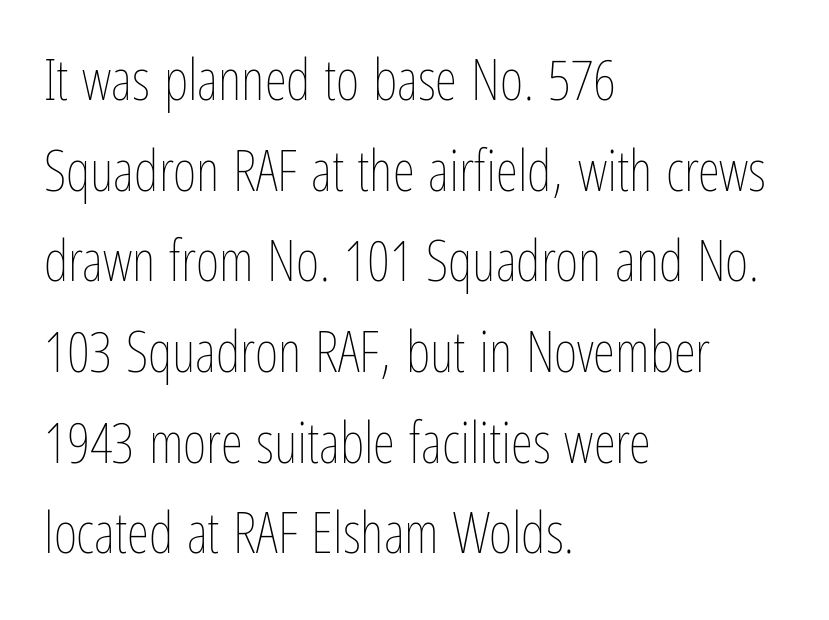
Caption: face not bold, strokes unweighted. Does extra space separate the letters? No, they use regular spacing. The lettering stays uniformly vertical, giving the passage a roman look. Whoever set this chose a conventional vertical rhythm.
